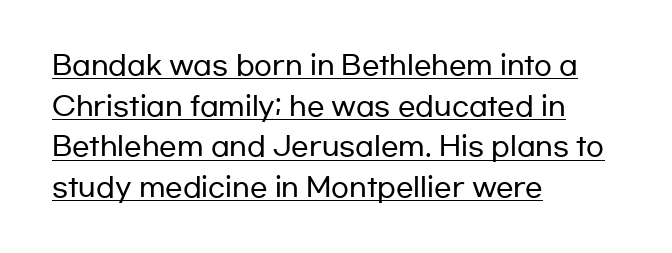
Q: Is the text italic (slanted)? A: No, it is upright.
Q: Is the text underlined? A: Yes.
Q: How is the paragraph aligned? A: Left-aligned.
Q: Is the spacing between letters normal or unusually wide? A: Normal.
Q: Is the spacing between lines tight, normal or loose? A: Normal.
